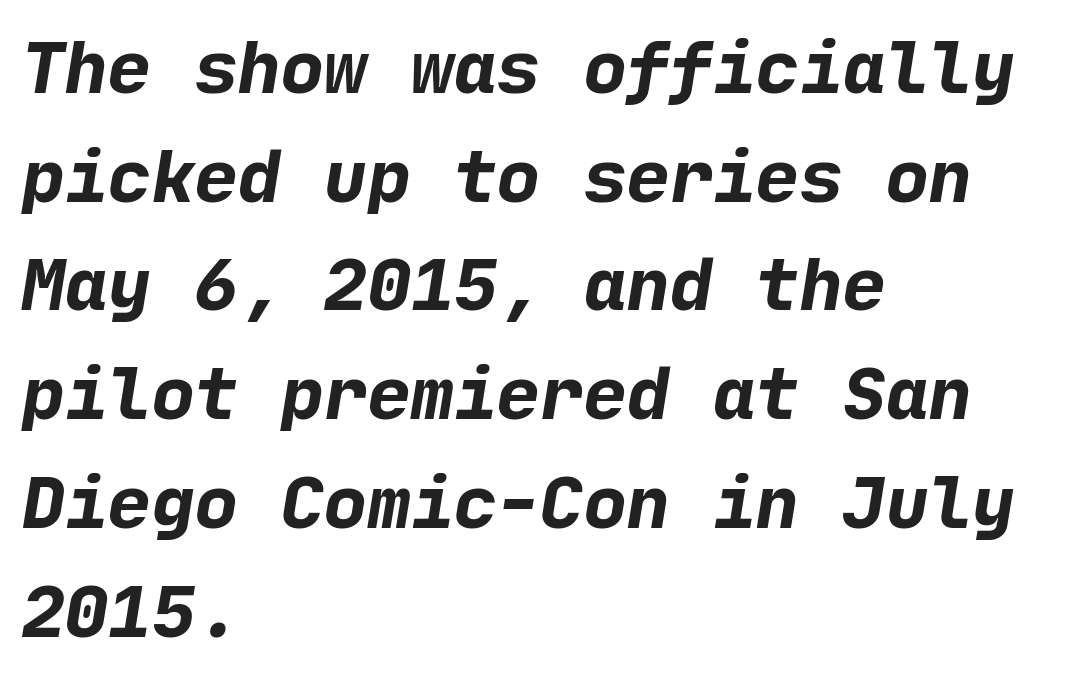
Q: Is the text bold? A: Yes.
Q: Is the typeface a serif or a sans-serif typeface? A: Sans-serif.
Q: Is the text underlined? A: No.
Q: How is the paragraph aligned? A: Left-aligned.
Q: Is the spacing between letters normal or unusually wide? A: Normal.
Q: Is the spacing between lines tight, normal or loose? A: Normal.
Q: Width (condensed, normal, or wide)? A: Normal.
Q: Stroke contrast? A: Low.
Q: x-height? A: Medium.
